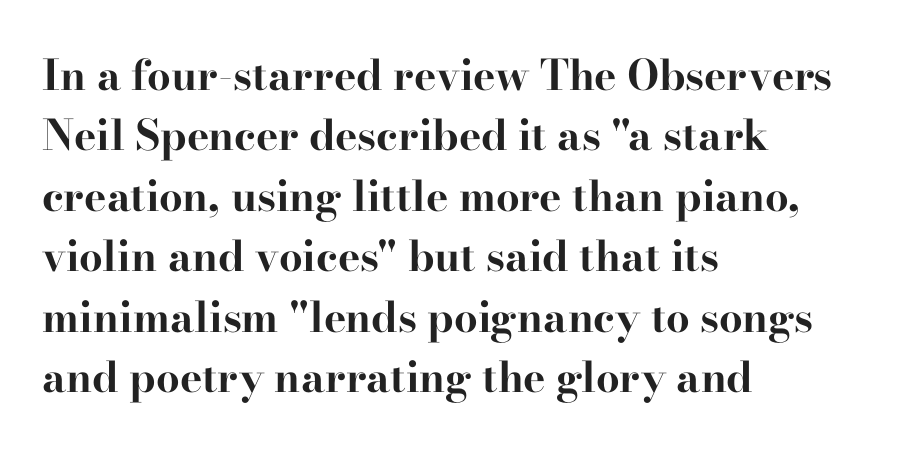
{"serif": "yes", "italic": "no", "bold": "yes", "weight": "bold", "width": "wide", "stroke_contrast": "high", "x_height": "small", "monospaced": "no", "underline": "no", "align": "left", "line_spacing": "normal", "line_spacing_ratio": 1.44, "letter_spacing": "normal", "letter_spacing_em": 0.0, "glyph_px": 42}
